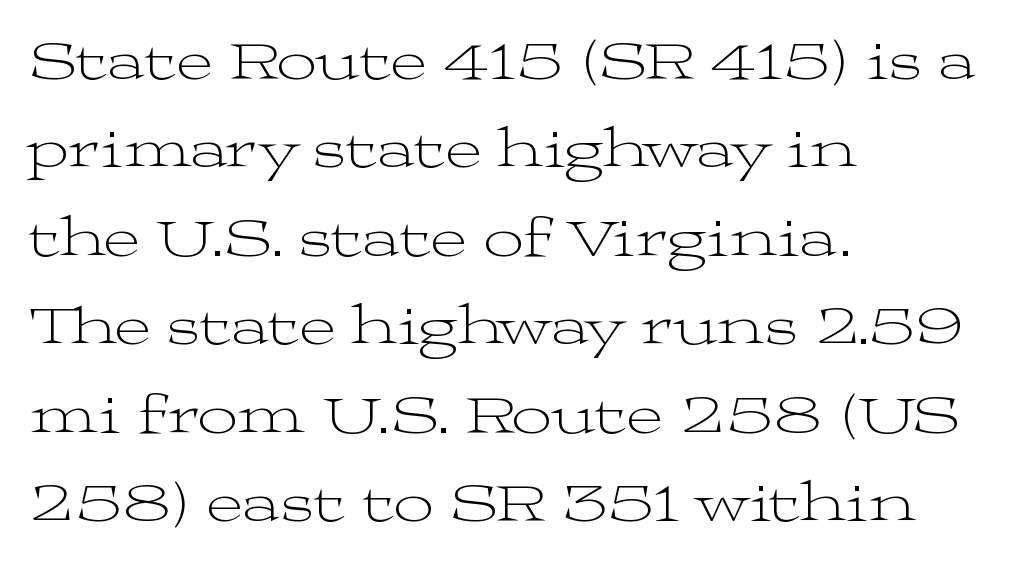
{"serif": "yes", "italic": "no", "bold": "no", "weight": "light", "width": "wide", "stroke_contrast": "medium", "x_height": "medium", "monospaced": "no", "underline": "no", "align": "left", "line_spacing": "normal", "line_spacing_ratio": 1.58, "letter_spacing": "normal", "letter_spacing_em": 0.0, "glyph_px": 56}
